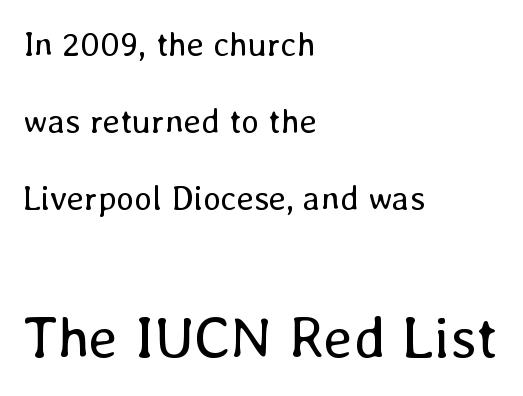
The image shows 59 px regular-weight type, upright; set left-aligned, loose line spacing (2.26x), normal letter spacing, not underlined; the second (bottom) block is 1.74x larger; low stroke contrast and a medium x-height.
